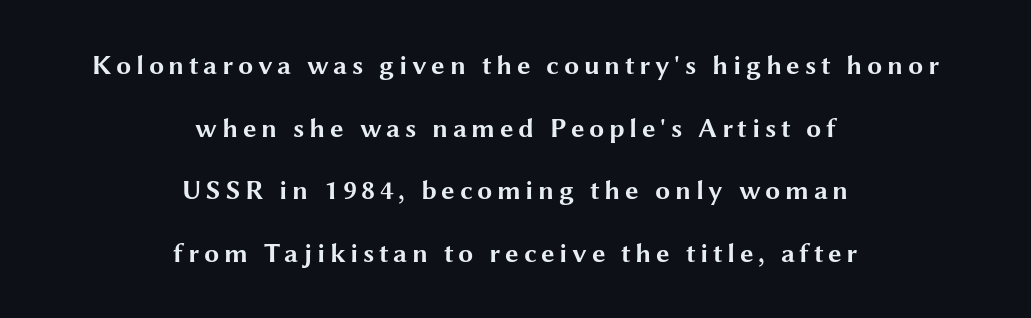
Heavy-handed strokes throughout: this text is bold. Descenders hang freely into open space. Centered paragraph, ragged on both sides. Widely set lines give the paragraph a tall, airy silhouette. These lines were composed using upright roman letters.
